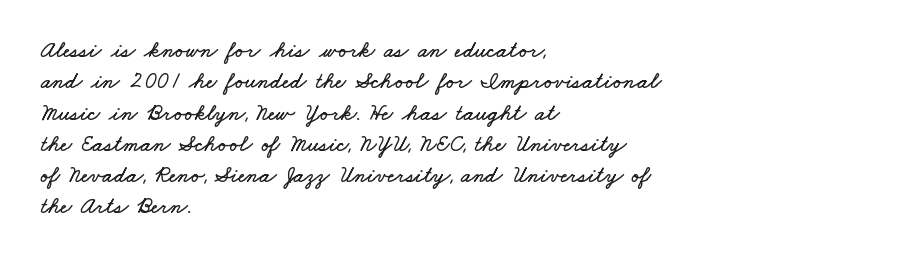
The image shows 23 px text type; set left-aligned, normal line spacing (1.36x), normal letter spacing, not underlined.
